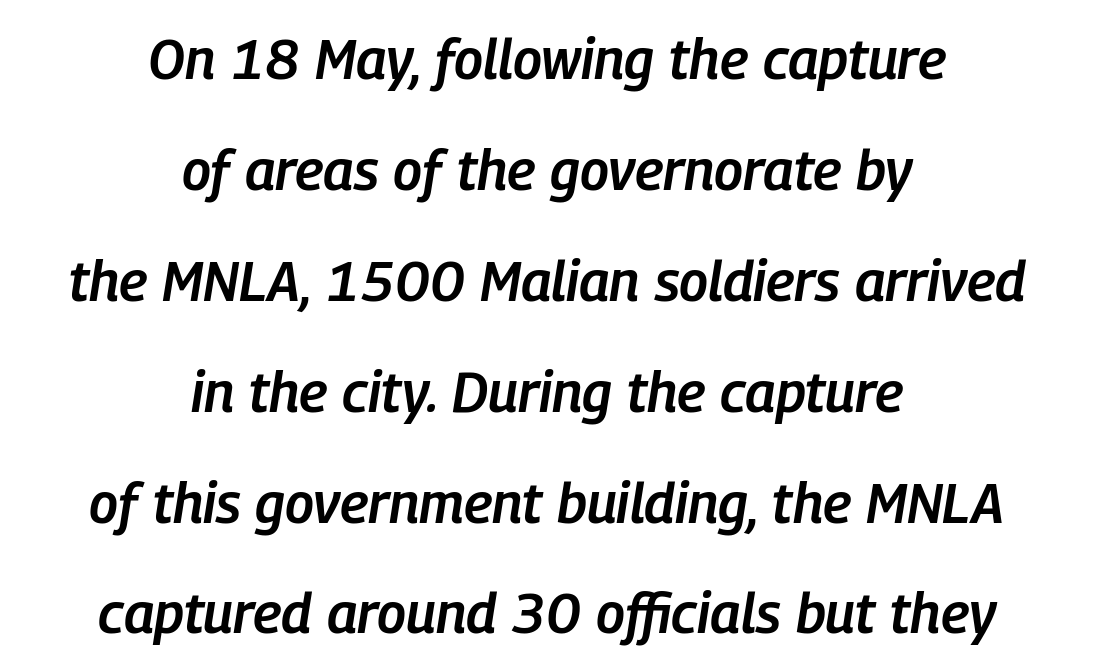
The image shows 56 px semibold, condensed type, italic (leaning right); set centered, loose line spacing (1.98x), normal letter spacing, not underlined; low stroke contrast and a medium x-height.
